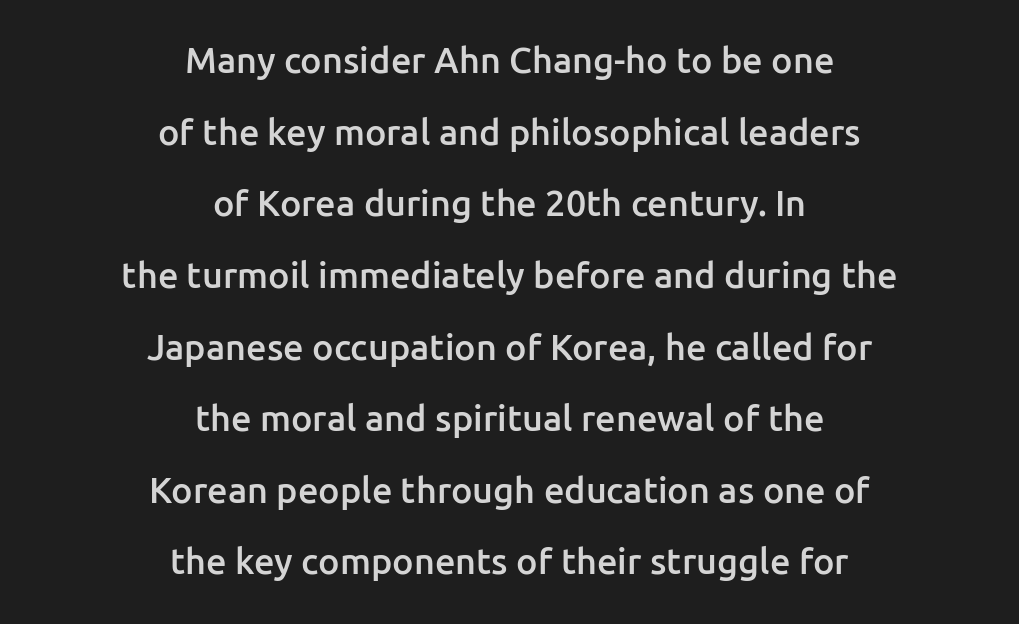
Q: Is the text bold? A: Semi-bold.
Q: Is the text italic (slanted)? A: No, it is upright.
Q: Is the typeface a serif or a sans-serif typeface? A: Sans-serif.
Q: Is the text underlined? A: No.
Q: How is the paragraph aligned? A: Centered.
Q: Is the spacing between letters normal or unusually wide? A: Normal.
Q: Is the spacing between lines tight, normal or loose? A: Loose.
Q: Width (condensed, normal, or wide)? A: Normal.
Q: Stroke contrast? A: Low.
Q: x-height? A: Medium.
Q: Monospaced? A: No.
